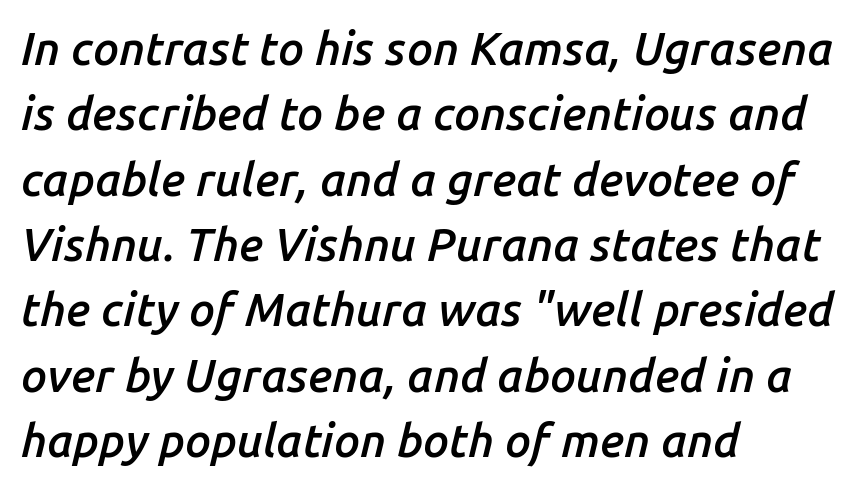
The image shows 46 px semibold type, italic (leaning right); set left-aligned, normal line spacing (1.42x), normal letter spacing, not underlined; low stroke contrast and a medium x-height.
